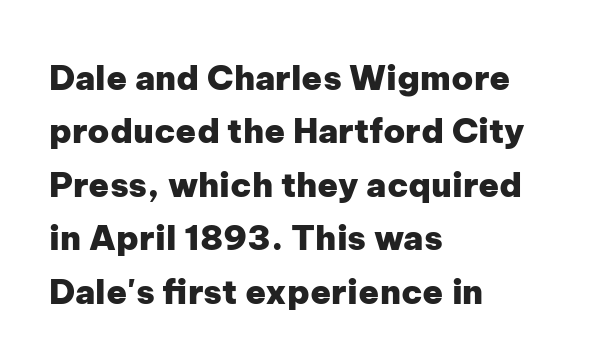
Character widths vary here, with narrow letters taking less room than wide ones. No extra tracking has been applied to these lines. Just letters on the line, the space beneath them empty. Honestly, the row spacing looks completely unremarkable. The face used here has the dense, thick strokes of a bold. The lines in this sample share a left origin and differ only in where they stop.
